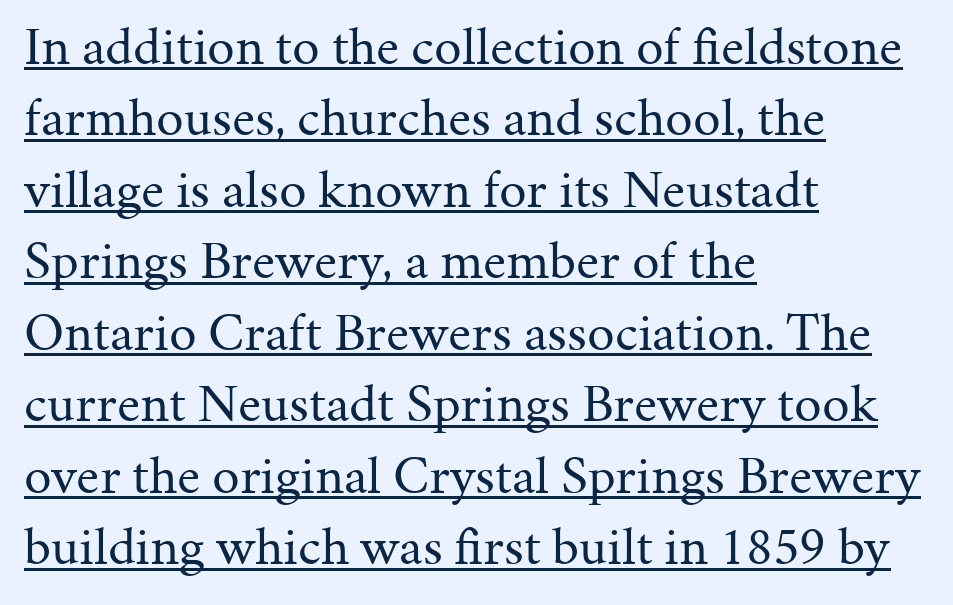
{"serif": "yes", "italic": "no", "bold": "no", "weight": "regular", "width": "normal", "stroke_contrast": "medium", "x_height": "medium", "monospaced": "no", "underline": "yes", "align": "left", "line_spacing": "normal", "line_spacing_ratio": 1.3, "letter_spacing": "normal", "letter_spacing_em": 0.0, "glyph_px": 55}
